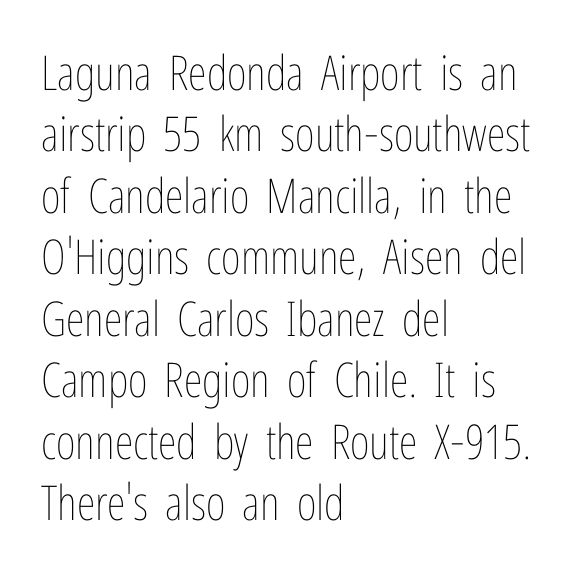
The image shows 48 px thin, condensed type, upright; set left-aligned, normal line spacing (1.28x), normal letter spacing, not underlined; low stroke contrast and a medium x-height.
